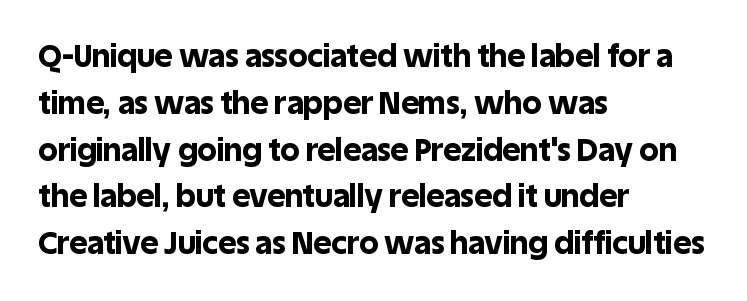
{"serif": "no", "italic": "no", "bold": "yes", "weight": "bold", "width": "normal", "x_height": "large", "monospaced": "no", "underline": "no", "align": "left", "line_spacing": "normal", "line_spacing_ratio": 1.51, "letter_spacing": "normal", "letter_spacing_em": 0.0, "glyph_px": 31}
